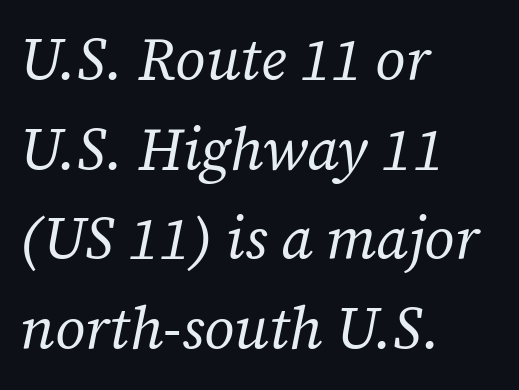
The image shows 59 px regular-weight serif type, italic (leaning right); set left-aligned, normal line spacing (1.52x), normal letter spacing, not underlined; low stroke contrast and a medium x-height.
